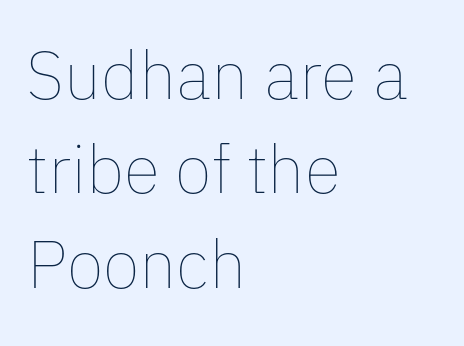
The image shows 67 px thin type, upright; set left-aligned, normal line spacing (1.41x), normal letter spacing, not underlined; low stroke contrast and a medium x-height.
